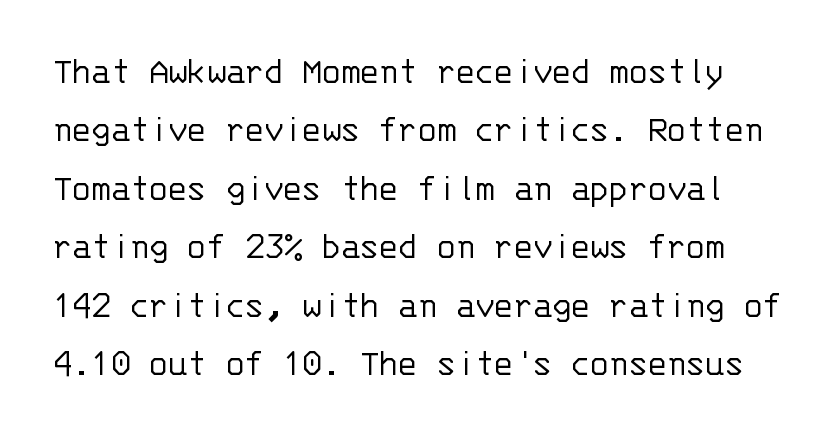
The image shows 39 px light sans-serif type, upright, monospaced; set normal line spacing (1.5x), normal letter spacing, not underlined; low stroke contrast and a large x-height.
